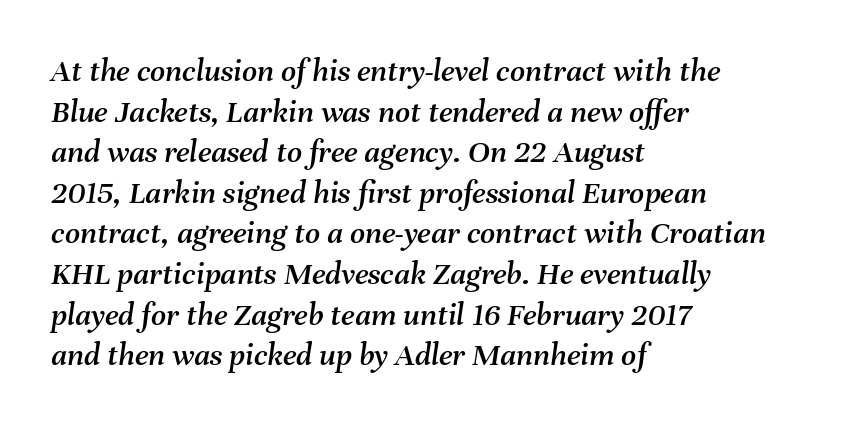
Q: Is the text italic (slanted)? A: Yes, it leans right by about 8 degrees.
Q: Is the text underlined? A: No.
Q: How is the paragraph aligned? A: Left-aligned.
Q: Is the spacing between letters normal or unusually wide? A: Normal.
Q: Width (condensed, normal, or wide)? A: Normal.
Q: Stroke contrast? A: Medium.
Q: x-height? A: Medium.
Q: Monospaced? A: No.
